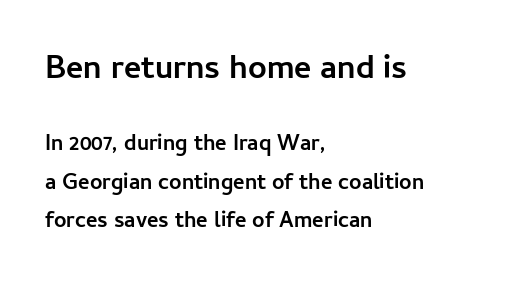
{"serif": "no", "italic": "no", "bold": "yes", "weight": "semibold", "width": "normal", "stroke_contrast": "low", "x_height": "medium", "monospaced": "no", "underline": "no", "align": "left", "line_spacing_ratio": 1.73, "letter_spacing": "normal", "letter_spacing_em": 0.0, "larger_block": "first", "size_ratio": 1.5, "glyph_px": 33}
